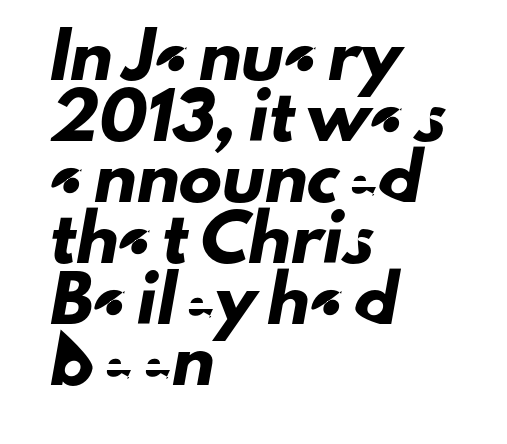
{"serif": "no", "width": "normal", "stroke_contrast": "low", "x_height": "small", "monospaced": "no", "underline": "no", "align": "left", "line_spacing": "normal", "line_spacing_ratio": 1.42, "letter_spacing": "normal", "letter_spacing_em": 0.0, "glyph_px": 43}
